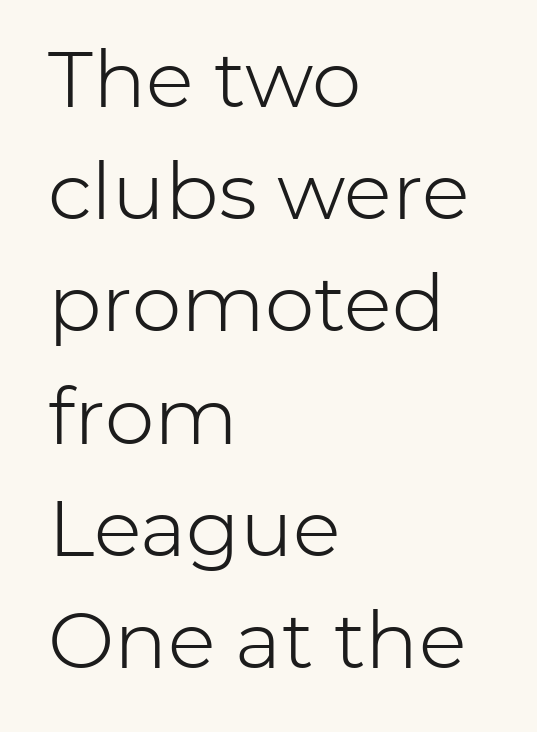
I'd call this a sans setting — the letters go barefoot. Is this a fixed-width face? No — the glyphs have proportional, varying widths. Each line starts at the same left margin while the right side varies. Bare-footed words on every line.
